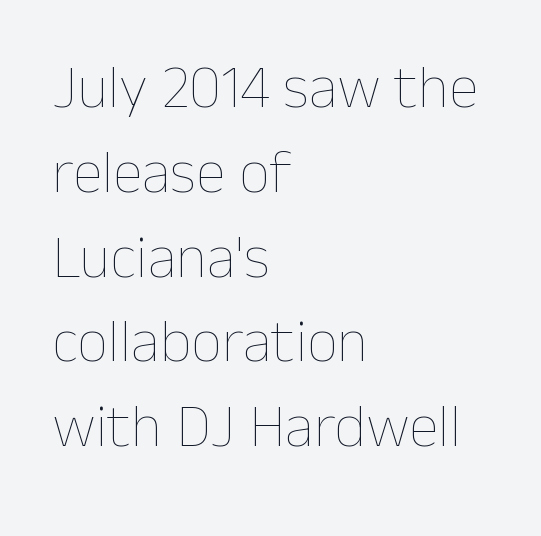
Q: Is the text bold? A: No.
Q: Is the text italic (slanted)? A: No, it is upright.
Q: Is the text underlined? A: No.
Q: How is the paragraph aligned? A: Left-aligned.
Q: Is the spacing between letters normal or unusually wide? A: Normal.
Q: Is the spacing between lines tight, normal or loose? A: Normal.
Q: Width (condensed, normal, or wide)? A: Normal.
Q: Stroke contrast? A: Low.
Q: x-height? A: Medium.
Q: Monospaced? A: No.
